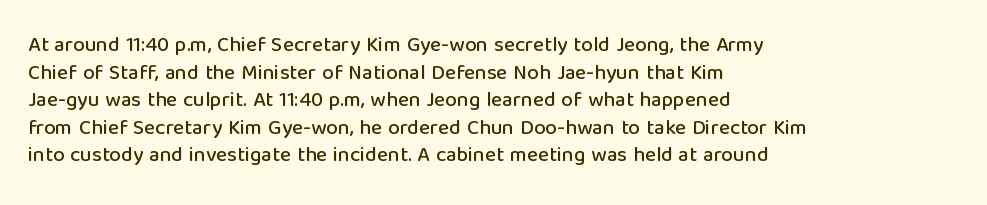
{"italic": "no", "underline": "no", "align": "left", "line_spacing": "normal", "line_spacing_ratio": 1.31, "letter_spacing": "normal", "letter_spacing_em": 0.0, "glyph_px": 21}
